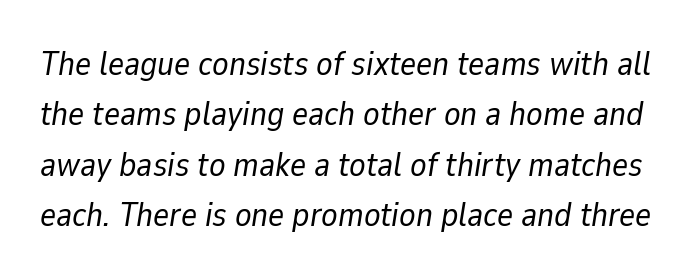
This sample has the flowing, uneven cadence of proportional lettering. In terms of letterspacing, this is plain default setting. Regarding leading, the lines here are spaced in the standard way. The passage shown is not bold in any degree. You can tell it's italic because the verticals aren't actually vertical. Descenders are the only things crossing below the line.
